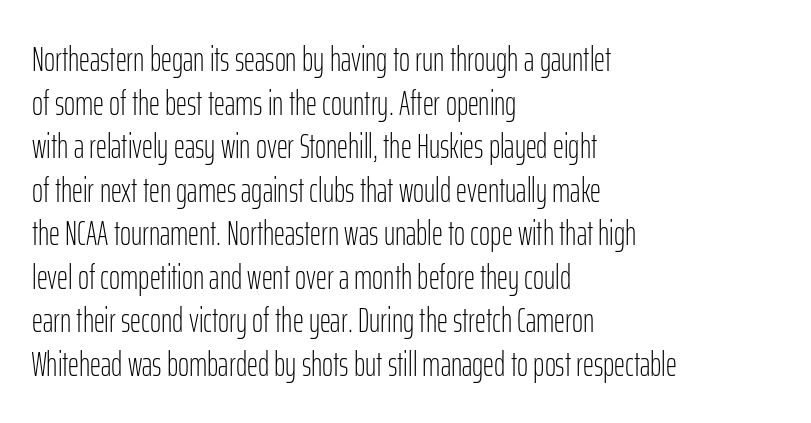
Q: Is the text bold? A: No.
Q: Is the text italic (slanted)? A: No, it is upright.
Q: Is the typeface a serif or a sans-serif typeface? A: Sans-serif.
Q: Is the text underlined? A: No.
Q: How is the paragraph aligned? A: Left-aligned.
Q: Is the spacing between letters normal or unusually wide? A: Normal.
Q: Is the spacing between lines tight, normal or loose? A: Normal.
Q: Width (condensed, normal, or wide)? A: Condensed.
Q: Stroke contrast? A: Low.
Q: x-height? A: Medium.
Q: Monospaced? A: No.
